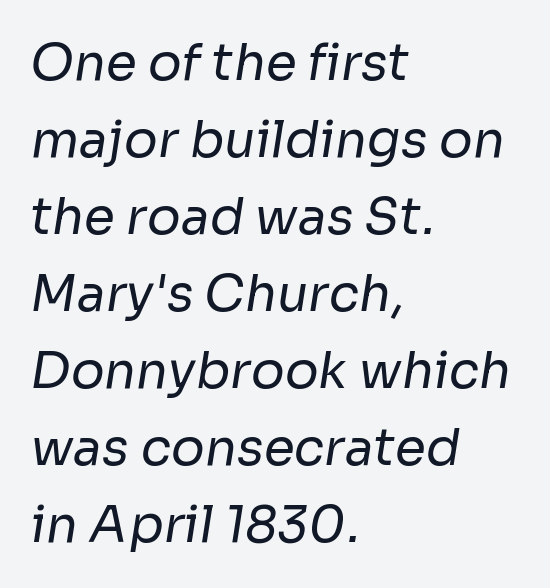
{"serif": "no", "bold": "no", "weight": "regular", "width": "normal", "stroke_contrast": "low", "x_height": "medium", "monospaced": "no", "underline": "no", "align": "left", "line_spacing": "normal", "line_spacing_ratio": 1.54, "letter_spacing": "normal", "letter_spacing_em": 0.0, "glyph_px": 50}
